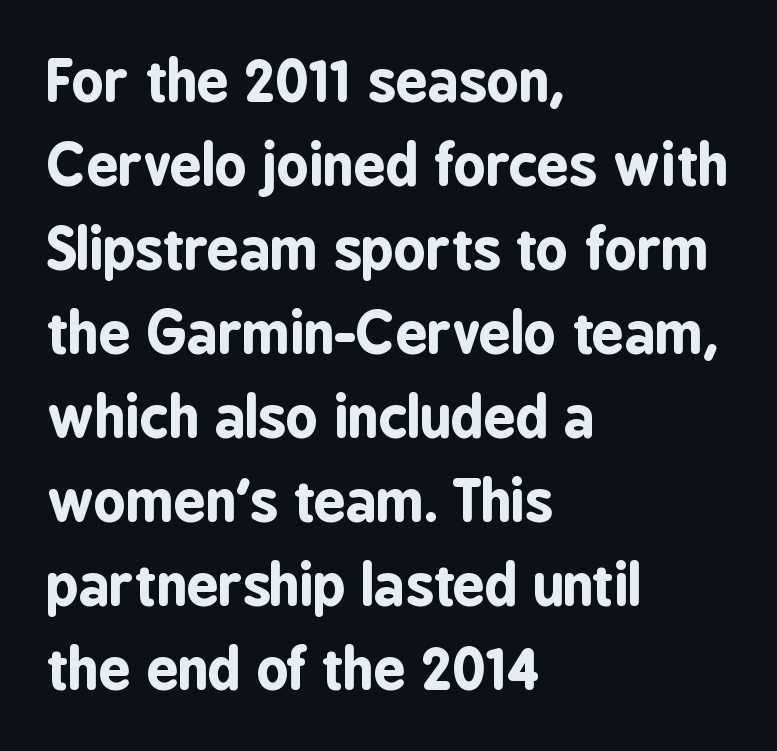
Here the glyphs are tracked normally, forming tight word shapes. Italic: no, the glyphs are upright roman. The line-height multiplier appears to be the usual default. Observe the absence of serifs on each vertical stroke in this sample.
